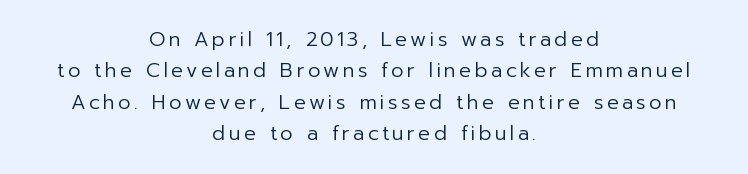
The vertical gap from one line to the next is medium. The type sits square on the baseline with zero lean. Horizontal alignment here is central, giving a formal, balanced look. Lines of text with bare space underneath.
